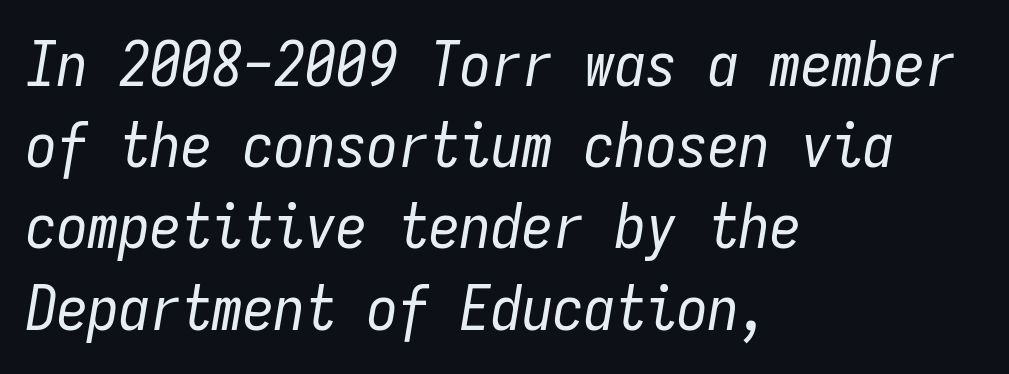
The image shows 62 px regular-weight, condensed type, italic (leaning right), monospaced; set left-aligned, normal line spacing (1.31x), normal letter spacing, not underlined; low stroke contrast and a medium x-height.
